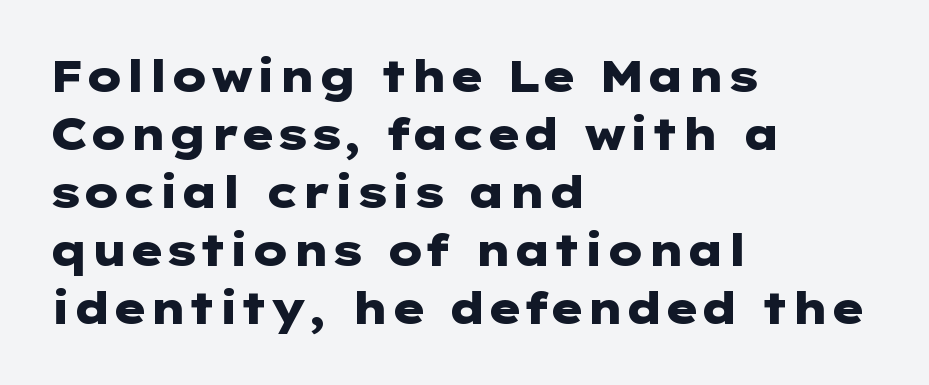
Q: Is the text bold? A: Yes.
Q: Is the text italic (slanted)? A: No, it is upright.
Q: Is the typeface a serif or a sans-serif typeface? A: Sans-serif.
Q: Is the text underlined? A: No.
Q: How is the paragraph aligned? A: Left-aligned.
Q: Is the spacing between letters normal or unusually wide? A: Normal.
Q: Is the spacing between lines tight, normal or loose? A: Normal.
Q: Width (condensed, normal, or wide)? A: Wide.
Q: Stroke contrast? A: Low.
Q: x-height? A: Medium.
